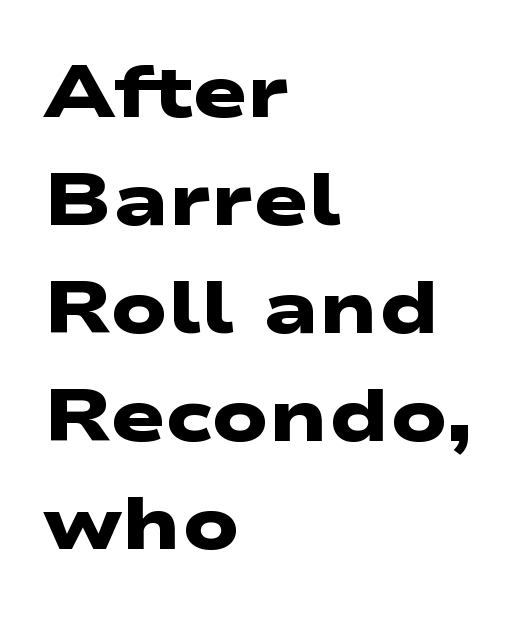
Q: Is the text bold? A: Yes.
Q: Is the typeface a serif or a sans-serif typeface? A: Sans-serif.
Q: Is the text underlined? A: No.
Q: How is the paragraph aligned? A: Left-aligned.
Q: Is the spacing between letters normal or unusually wide? A: Normal.
Q: Is the spacing between lines tight, normal or loose? A: Normal.
Q: Width (condensed, normal, or wide)? A: Wide.
Q: Stroke contrast? A: Low.
Q: x-height? A: Medium.
Q: Monospaced? A: No.
